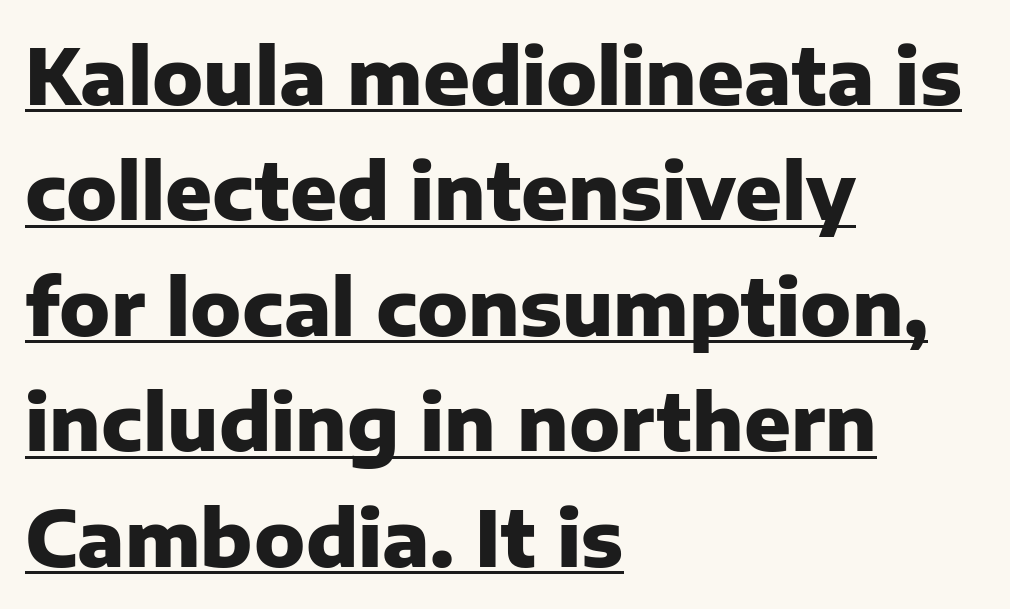
The image shows 77 px heavy sans-serif type, upright; set left-aligned, normal line spacing (1.5x), normal letter spacing, underlined; low stroke contrast and a medium x-height.
